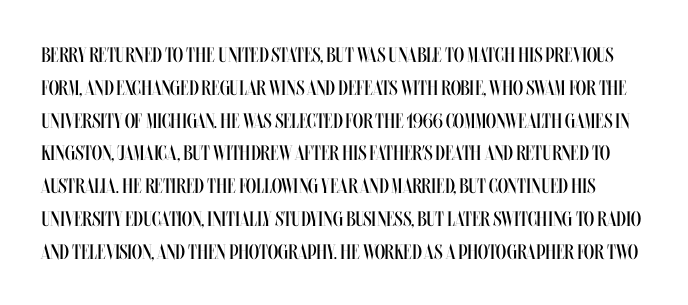
The image shows 21 px text type, upright; set normal line spacing (1.56x), normal letter spacing, not underlined.
